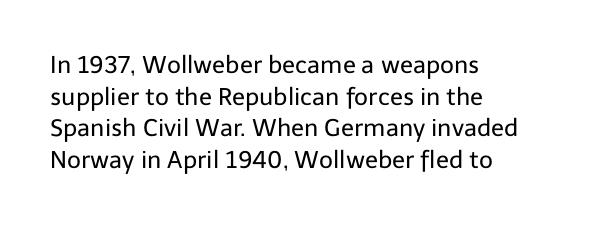
{"italic": "no", "bold": "no", "underline": "no", "align": "left", "line_spacing": "normal", "line_spacing_ratio": 1.32, "letter_spacing": "normal", "letter_spacing_em": 0.0, "glyph_px": 24}
